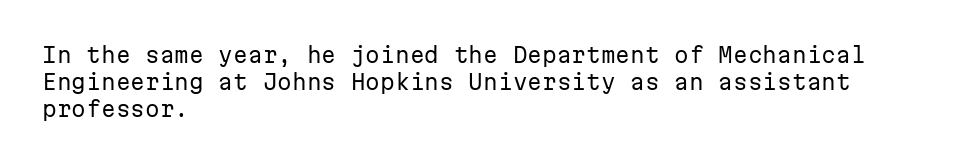
{"italic": "no", "bold": "no", "underline": "no", "align": "left", "line_spacing": "normal", "line_spacing_ratio": 1.28, "letter_spacing": "normal", "letter_spacing_em": 0.0, "glyph_px": 21}
